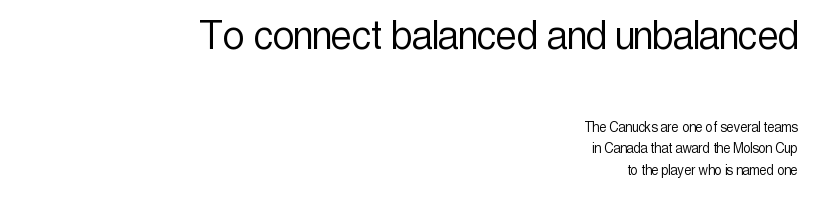
{"serif": "no", "italic": "no", "bold": "no", "weight": "light", "width": "condensed", "x_height": "medium", "monospaced": "no", "underline": "no", "align": "right", "line_spacing": "normal", "line_spacing_ratio": 1.36, "letter_spacing": "normal", "letter_spacing_em": 0.0, "larger_block": "first", "size_ratio": 2.94, "glyph_px": 47}
